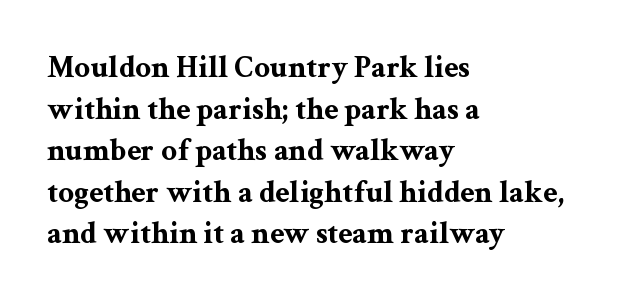
{"serif": "yes", "italic": "no", "bold": "yes", "weight": "bold", "width": "wide", "stroke_contrast": "medium", "x_height": "medium", "monospaced": "no", "underline": "no", "align": "left", "line_spacing": "normal", "line_spacing_ratio": 1.34, "letter_spacing": "normal", "letter_spacing_em": 0.0, "glyph_px": 31}
